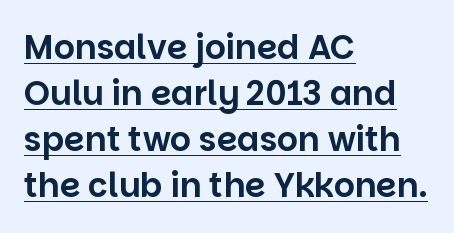
The image shows 33 px sans-serif type, upright; set left-aligned, normal line spacing (1.39x), normal letter spacing, underlined; low stroke contrast and a large x-height.
